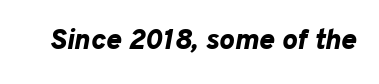
The image shows 29 px bold type, italic (leaning right); set normal letter spacing, not underlined; low stroke contrast and a medium x-height.
